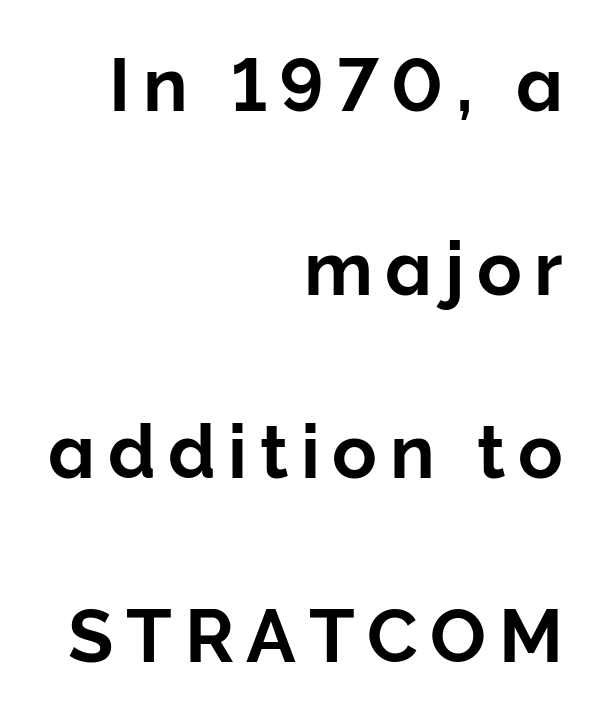
You could not count columns in this text — the font is proportionally spaced. This block would shrink considerably if given ordinary leading; it's expanded now. The characters display no serif detailing; their extremities are plain. Is the block centered? No — it sits flush against the right margin. Check the space under the baseline: it is left empty. You can tell it's not italic because the verticals are truly vertical.
